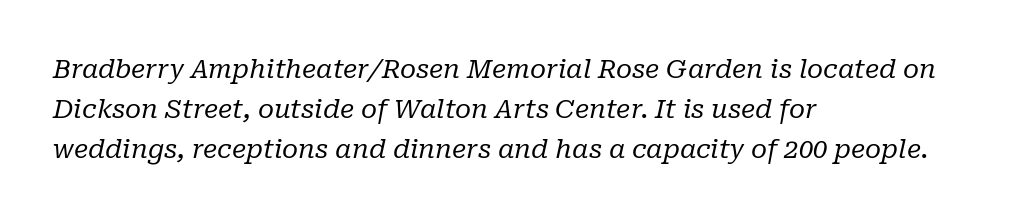
The text carries the slant typical of an italic or oblique font. How are the letters spaced? Ordinarily, with no added tracking. Rows of type keep a routine distance in the vertical direction. A classic flush-left, rag-right setting is used for this passage. The glyphs are unaccompanied by any horizontal stroke below them. Compared with a typical body face, this is equally light or lighter still.
